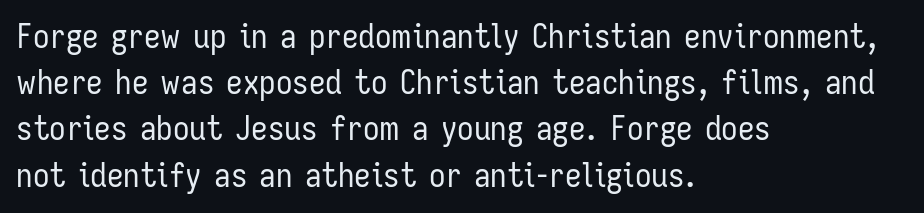
The image shows 33 px regular-weight, condensed sans-serif type, upright; set left-aligned, normal line spacing (1.4x), normal letter spacing, not underlined; low stroke contrast and a medium x-height.
